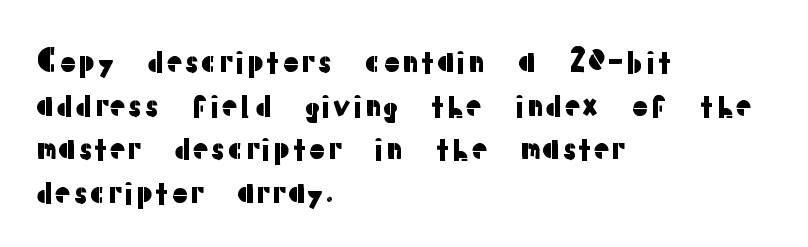
A typesetter would call this leading conventional body-copy spacing. The gaps between neighbouring characters are ordinary and unremarkable. Teacher's note: observe the even left margin — that is flush-left alignment. The passage shown is typed in a proportional face where columns would drift.
